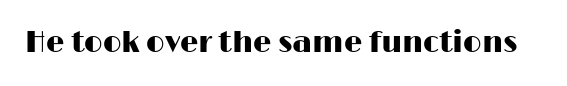
Descenders hang freely into open space. Nobody touched the tracking dial on this one. Looks like regular typesetting: each glyph gets only the width it needs. Designer's note — italics off, roman on.
